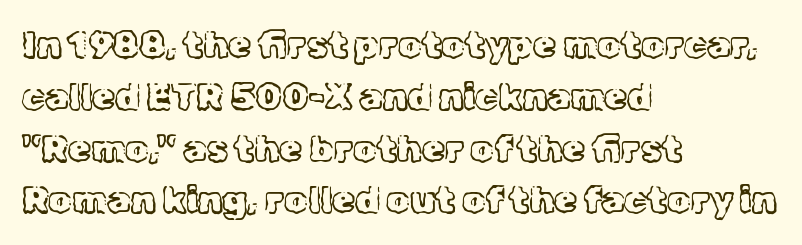
{"serif": "yes", "italic": "no", "bold": "no", "weight": "light", "width": "normal", "x_height": "medium", "monospaced": "no", "underline": "no", "align": "left", "line_spacing": "normal", "line_spacing_ratio": 1.4, "letter_spacing": "normal", "letter_spacing_em": 0.0, "glyph_px": 37}
